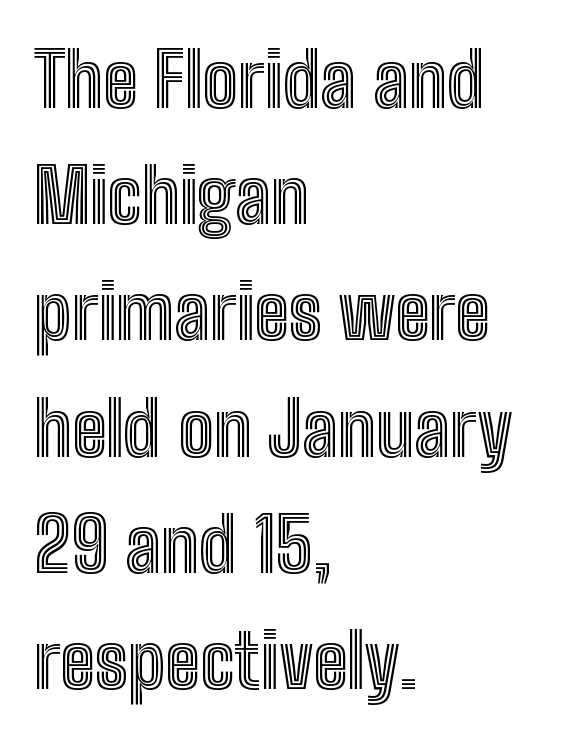
Q: Is the text italic (slanted)? A: No, it is upright.
Q: Is the text underlined? A: No.
Q: How is the paragraph aligned? A: Left-aligned.
Q: Is the spacing between letters normal or unusually wide? A: Normal.
Q: Is the spacing between lines tight, normal or loose? A: Normal.
Q: Width (condensed, normal, or wide)? A: Condensed.
Q: x-height? A: Medium.
Q: Monospaced? A: No.
